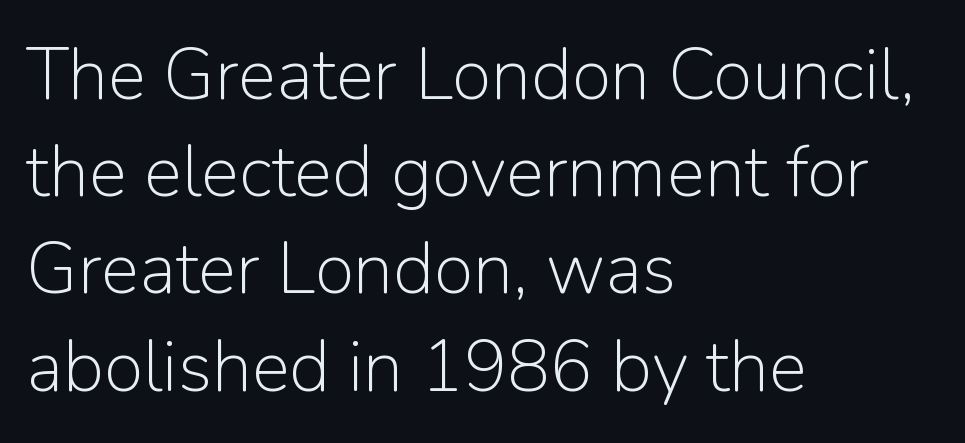
Q: Is the text bold? A: No.
Q: Is the text italic (slanted)? A: No, it is upright.
Q: Is the typeface a serif or a sans-serif typeface? A: Sans-serif.
Q: Is the text underlined? A: No.
Q: How is the paragraph aligned? A: Left-aligned.
Q: Is the spacing between letters normal or unusually wide? A: Normal.
Q: Is the spacing between lines tight, normal or loose? A: Normal.
Q: Width (condensed, normal, or wide)? A: Normal.
Q: Stroke contrast? A: Low.
Q: x-height? A: Medium.
Q: Monospaced? A: No.
